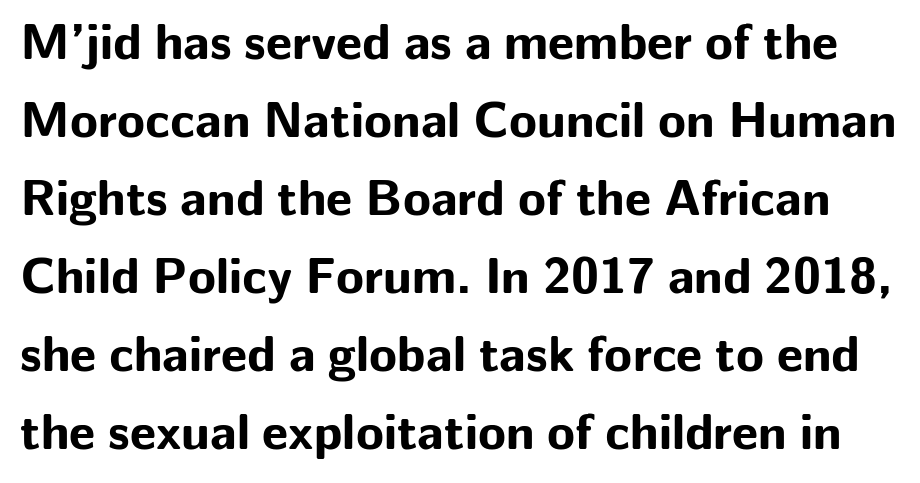
Posture: straight, roman, zero tilt. A typesetter would call this zero additional tracking. Do the characters align in a grid? No, the font is proportional. Regarding leading, the lines here are spaced in the standard way. The text was rendered using a sans face with plain stroke endings. The font is running at its bold setting.
